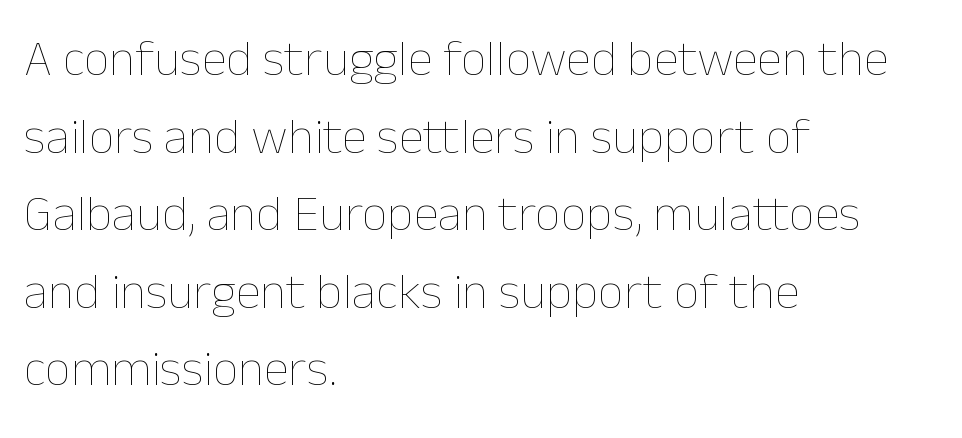
{"italic": "no", "bold": "no", "weight": "thin", "width": "normal", "stroke_contrast": "low", "x_height": "medium", "monospaced": "no", "underline": "no", "align": "left", "line_spacing": "normal", "line_spacing_ratio": 1.52, "letter_spacing": "normal", "letter_spacing_em": 0.0, "glyph_px": 51}
